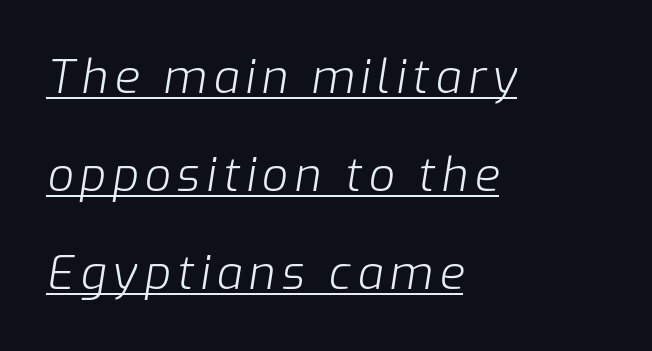
Q: Is the text bold? A: No.
Q: Is the text italic (slanted)? A: Yes, it leans right by about 9 degrees.
Q: Is the text underlined? A: Yes.
Q: How is the paragraph aligned? A: Left-aligned.
Q: Is the spacing between lines tight, normal or loose? A: Loose.
Q: Width (condensed, normal, or wide)? A: Normal.
Q: Stroke contrast? A: Low.
Q: x-height? A: Medium.
Q: Monospaced? A: No.
